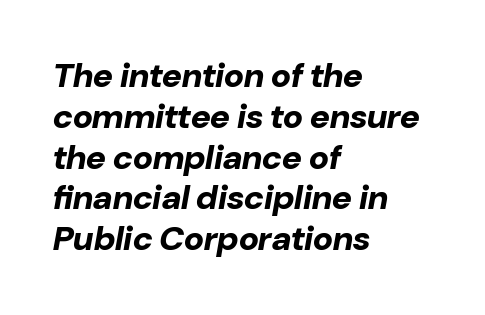
Q: Is the text bold? A: Yes.
Q: Is the text italic (slanted)? A: Yes, it leans right by about 10 degrees.
Q: Is the text underlined? A: No.
Q: How is the paragraph aligned? A: Left-aligned.
Q: Is the spacing between letters normal or unusually wide? A: Normal.
Q: Width (condensed, normal, or wide)? A: Normal.
Q: Stroke contrast? A: Low.
Q: x-height? A: Medium.
Q: Monospaced? A: No.
